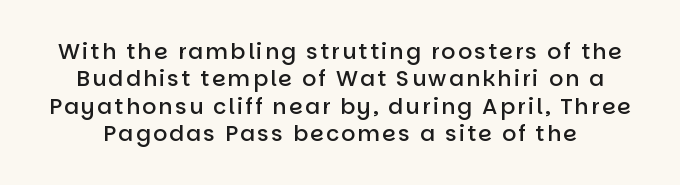
Q: Is the text bold? A: Semi-bold.
Q: Is the text italic (slanted)? A: No, it is upright.
Q: Is the text underlined? A: No.
Q: Is the spacing between lines tight, normal or loose? A: Normal.
